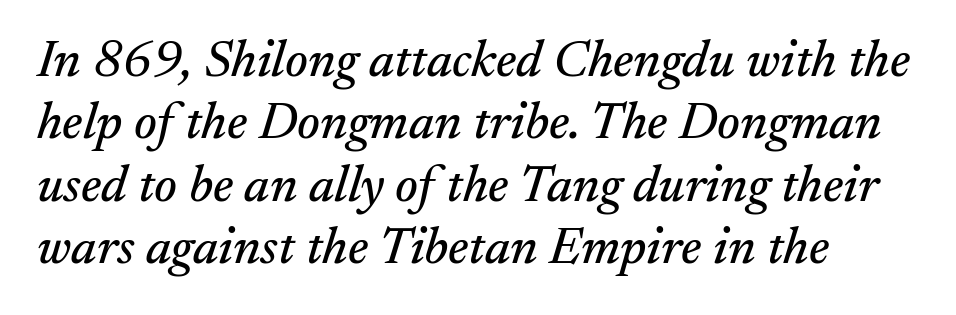
{"serif": "yes", "italic": "yes", "lean": "right", "slant_degrees": 17, "width": "normal", "stroke_contrast": "medium", "x_height": "small", "monospaced": "no", "underline": "no", "align": "left", "line_spacing_ratio": 1.2, "letter_spacing": "normal", "letter_spacing_em": 0.0, "glyph_px": 52}
